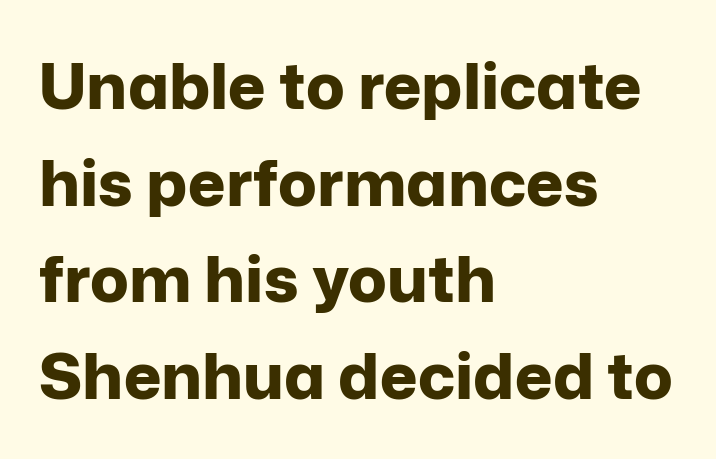
The image shows 64 px bold sans-serif type, upright; set left-aligned, normal line spacing (1.51x), normal letter spacing, not underlined; low stroke contrast and a medium x-height.
